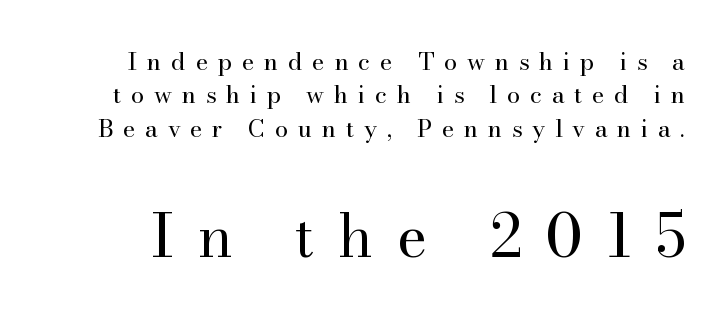
The image shows 59 px regular-weight serif type, upright; set normal line spacing (1.39x), unusually wide letter spacing (+0.4 em), not underlined; the second (bottom) block is 2.46x larger; high stroke contrast and a small x-height.
